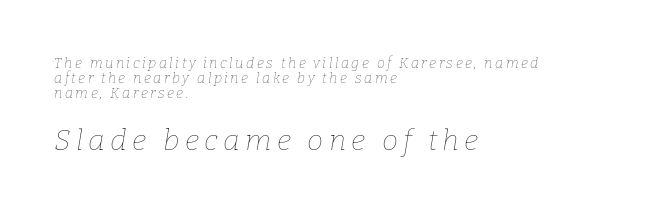
Q: Is the text bold? A: No.
Q: Is the text italic (slanted)? A: Yes, it leans right by about 9 degrees.
Q: Is the text underlined? A: No.
Q: How is the paragraph aligned? A: Left-aligned.
Q: Is the spacing between lines tight, normal or loose? A: Tight.
Q: Which block of text is set in a larger size, the first (top) or the second (bottom)? A: The second (bottom) one.
Q: Width (condensed, normal, or wide)? A: Normal.
Q: Stroke contrast? A: Low.
Q: x-height? A: Medium.
Q: Monospaced? A: No.
